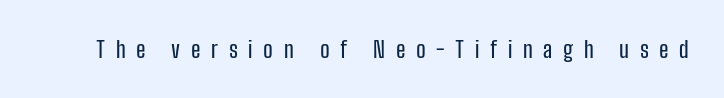
{"italic": "no", "underline": "no", "letter_spacing": "wide", "letter_spacing_em": 0.46, "glyph_px": 23}
